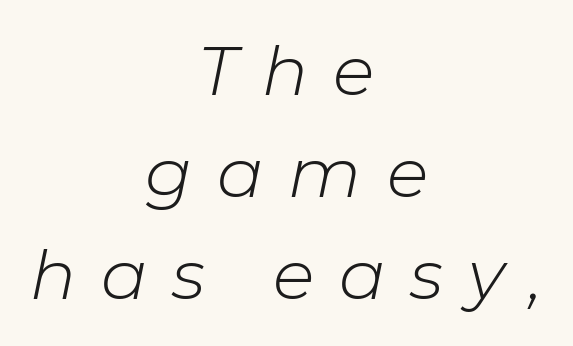
The image shows 69 px light type, italic (leaning right); set centered, normal line spacing (1.48x), unusually wide letter spacing (+0.36 em), not underlined; low stroke contrast and a medium x-height.
